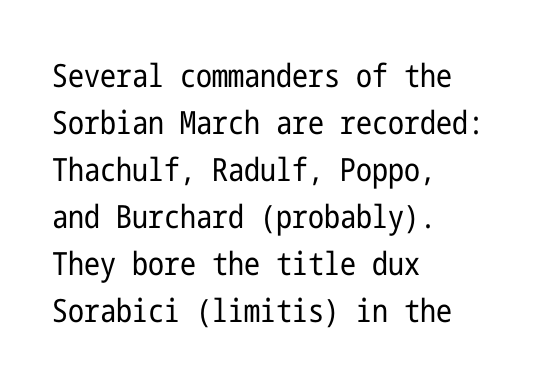
{"serif": "no", "italic": "no", "bold": "no", "weight": "regular", "width": "condensed", "stroke_contrast": "low", "x_height": "medium", "underline": "no", "align": "left", "line_spacing": "normal", "line_spacing_ratio": 1.47, "letter_spacing": "normal", "letter_spacing_em": 0.0, "glyph_px": 32}
